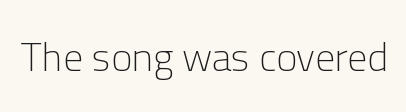
Q: Is the text bold? A: No.
Q: Is the text italic (slanted)? A: No, it is upright.
Q: Is the typeface a serif or a sans-serif typeface? A: Sans-serif.
Q: Is the text underlined? A: No.
Q: Is the spacing between letters normal or unusually wide? A: Normal.
Q: Width (condensed, normal, or wide)? A: Normal.
Q: Stroke contrast? A: Low.
Q: x-height? A: Medium.
Q: Monospaced? A: No.
